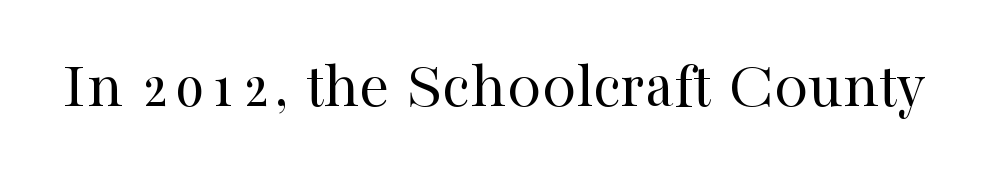
Style check: upright. The passage shown is typed in a proportional face where columns would drift. This rendering employs a face with finishing strokes, i.e., a serif. A bare baseline throughout the passage.
